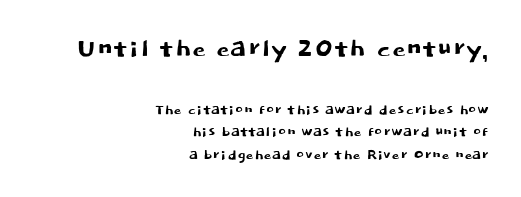
The earlier block is typeset at a bigger size than the later block. Rendered with straight, roman letterforms. Look at the bottom of the vertical strokes: they stop flat, with no serifs. These lines keep a tight, regular rhythm from letter to letter.
